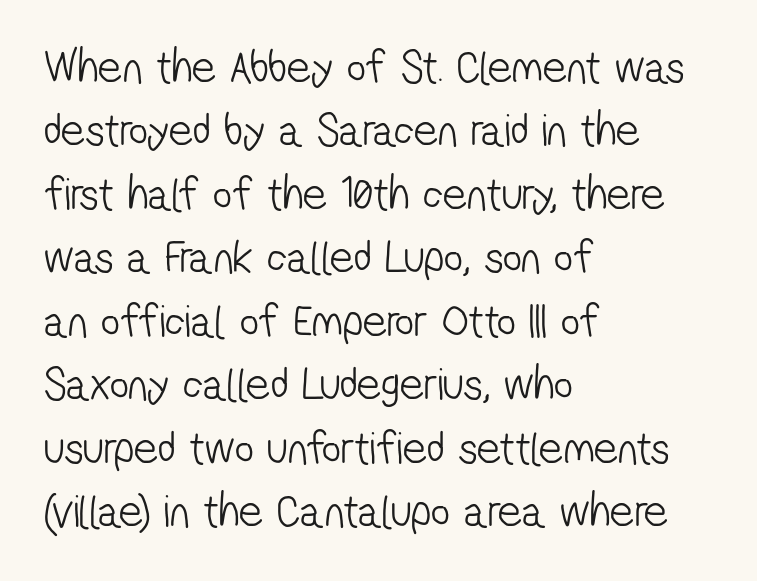
No word sits above an underline. The rag falls on the right side of this text block. Observe the absence of serifs on each vertical stroke in this sample. Compared with typical body copy, the letter spacing here is the same. Each letter keeps its own natural width here, so spacing adapts to shape. The font is comparable to plain body text, perhaps lighter.
